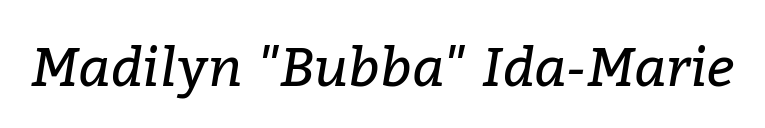
Q: Is the text bold? A: No.
Q: Is the text italic (slanted)? A: Yes, it leans right by about 9 degrees.
Q: Is the typeface a serif or a sans-serif typeface? A: Serif.
Q: Is the text underlined? A: No.
Q: Is the spacing between letters normal or unusually wide? A: Normal.
Q: Width (condensed, normal, or wide)? A: Normal.
Q: Stroke contrast? A: Low.
Q: x-height? A: Medium.
Q: Monospaced? A: No.
